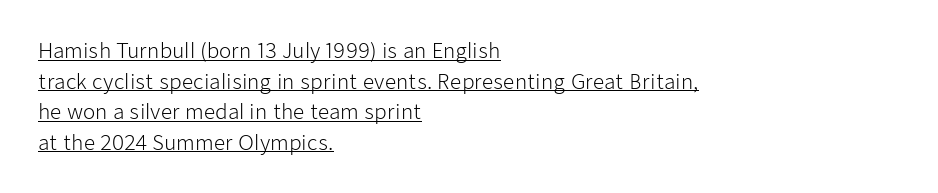
Q: Is the text bold? A: No.
Q: Is the text italic (slanted)? A: No, it is upright.
Q: Is the text underlined? A: Yes.
Q: How is the paragraph aligned? A: Left-aligned.
Q: Is the spacing between letters normal or unusually wide? A: Normal.
Q: Is the spacing between lines tight, normal or loose? A: Normal.
